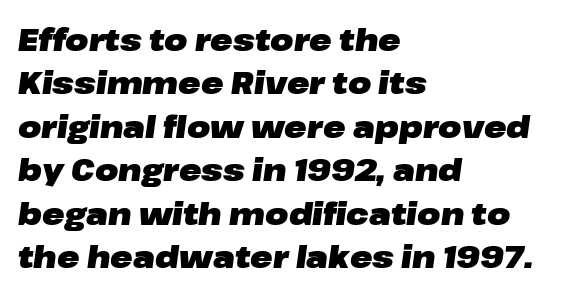
{"italic": "yes", "lean": "right", "slant_degrees": 8, "bold": "yes", "weight": "heavy", "width": "wide", "stroke_contrast": "low", "x_height": "medium", "monospaced": "no", "underline": "no", "align": "left", "line_spacing": "normal", "line_spacing_ratio": 1.45, "letter_spacing": "normal", "letter_spacing_em": 0.0, "glyph_px": 30}
